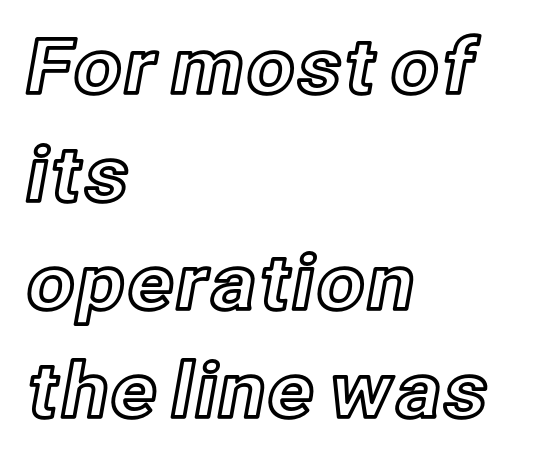
This rendering uses left alignment, leaving the right contour irregular. Rule under the text: the space is simply empty. The letterforms sit shoulder to shoulder at normal distance.
